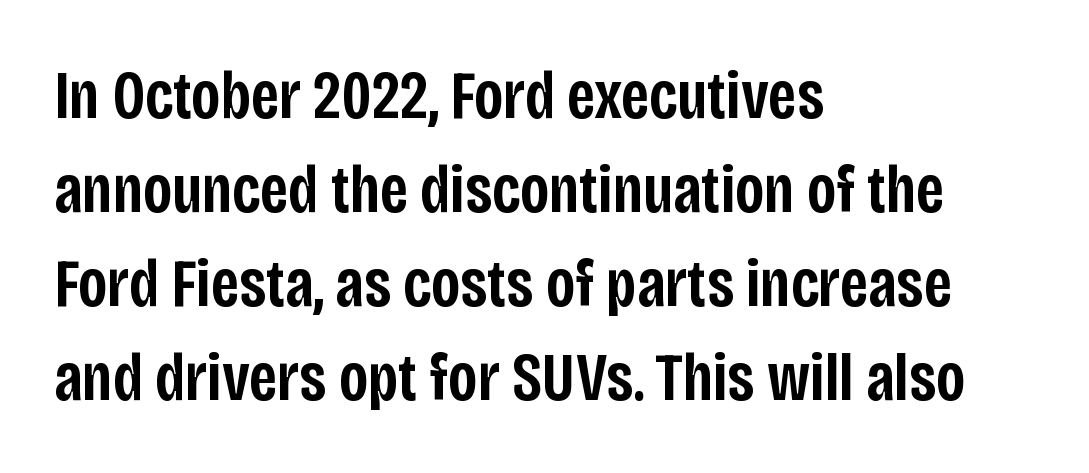
Q: Is the text bold? A: Semi-bold.
Q: Is the text italic (slanted)? A: No, it is upright.
Q: Is the typeface a serif or a sans-serif typeface? A: Sans-serif.
Q: Is the text underlined? A: No.
Q: How is the paragraph aligned? A: Left-aligned.
Q: Is the spacing between letters normal or unusually wide? A: Normal.
Q: Is the spacing between lines tight, normal or loose? A: Normal.
Q: Width (condensed, normal, or wide)? A: Condensed.
Q: Stroke contrast? A: Low.
Q: x-height? A: Large.
Q: Monospaced? A: No.
